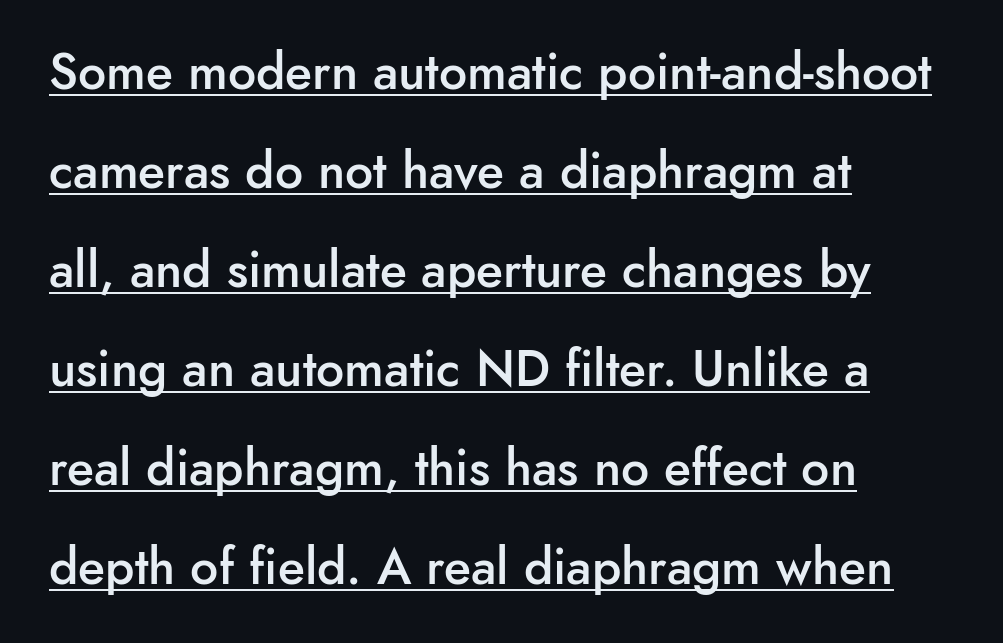
{"serif": "no", "italic": "no", "bold": "semi", "weight": "semibold", "width": "normal", "stroke_contrast": "low", "x_height": "small", "monospaced": "no", "underline": "yes", "align": "left", "line_spacing": "loose", "line_spacing_ratio": 1.98, "letter_spacing": "normal", "letter_spacing_em": 0.0, "glyph_px": 50}
